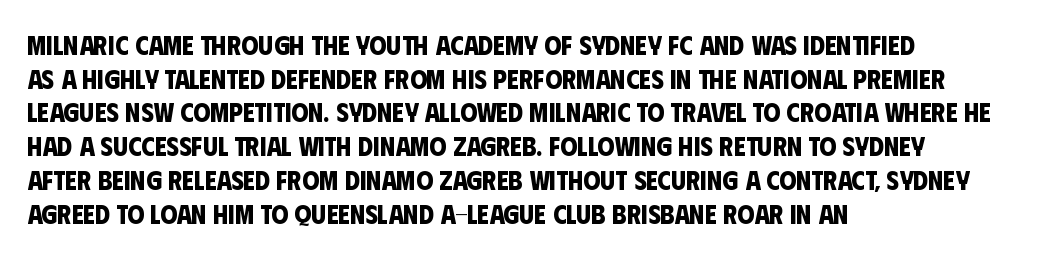
Q: Is the text bold? A: Yes.
Q: Is the text underlined? A: No.
Q: How is the paragraph aligned? A: Left-aligned.
Q: Is the spacing between letters normal or unusually wide? A: Normal.
Q: Is the spacing between lines tight, normal or loose? A: Normal.
